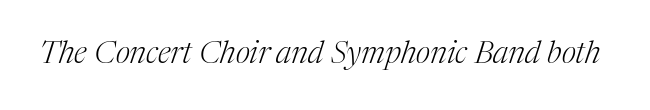
{"serif": "yes", "italic": "yes", "lean": "right", "slant_degrees": 17, "bold": "no", "weight": "light", "width": "normal", "stroke_contrast": "medium", "x_height": "medium", "monospaced": "no", "underline": "no", "letter_spacing": "normal", "letter_spacing_em": 0.0, "glyph_px": 31}
